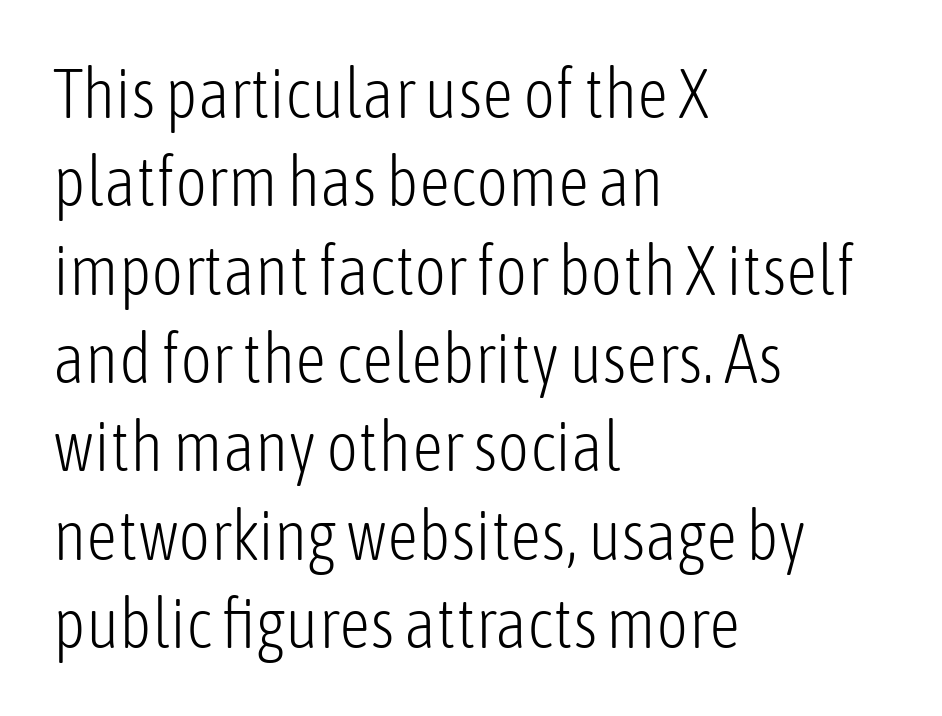
Whoever set this chose a conventional vertical rhythm. The lines are quadded left. Varying glyph widths throughout — classic text-font behaviour. Is the type heavy? It reads as light-to-regular instead.
